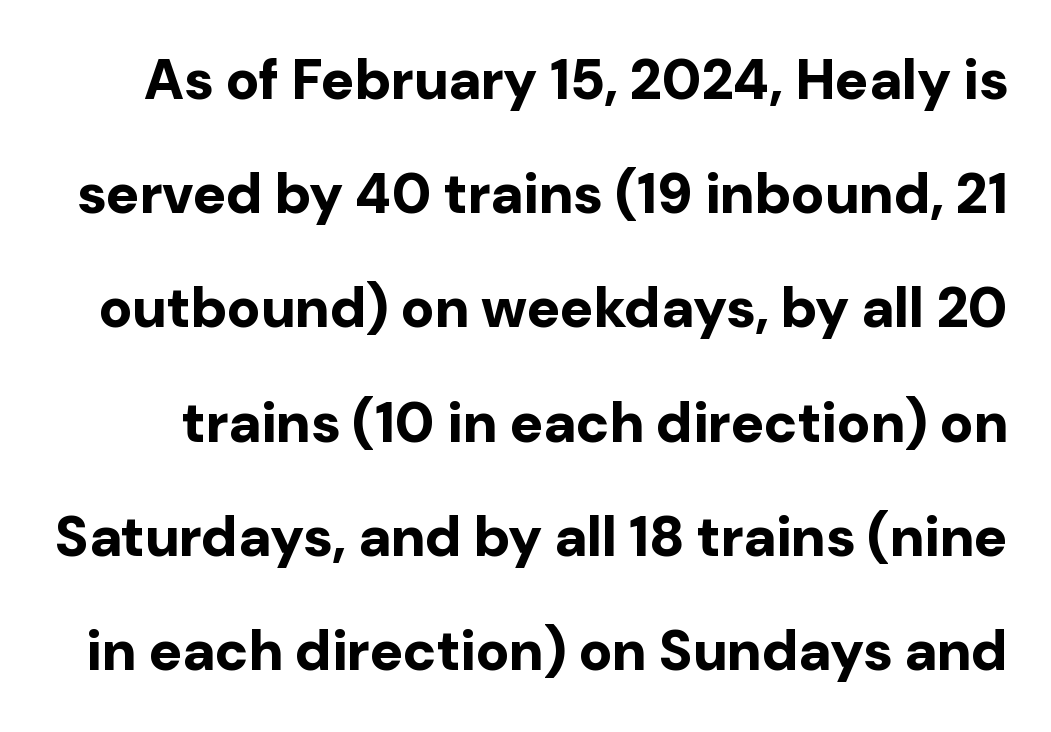
{"serif": "no", "italic": "no", "bold": "yes", "weight": "bold", "width": "normal", "stroke_contrast": "low", "x_height": "medium", "monospaced": "no", "underline": "no", "line_spacing": "loose", "line_spacing_ratio": 2.04, "letter_spacing": "normal", "letter_spacing_em": 0.0, "glyph_px": 56}
